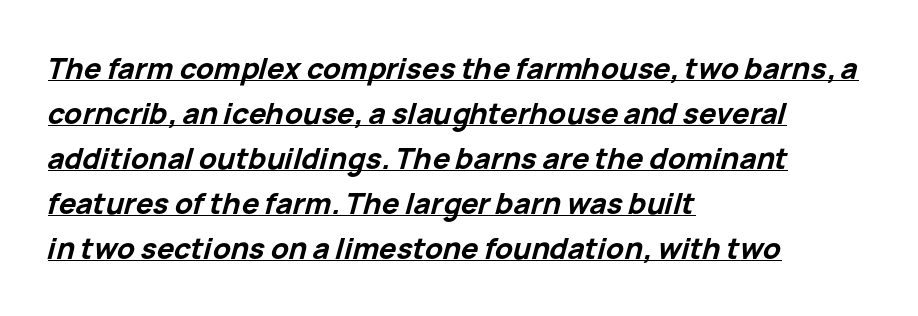
Q: Is the text bold? A: Yes.
Q: Is the text italic (slanted)? A: Yes, it leans right by about 15 degrees.
Q: Is the text underlined? A: Yes.
Q: How is the paragraph aligned? A: Left-aligned.
Q: Is the spacing between letters normal or unusually wide? A: Normal.
Q: Is the spacing between lines tight, normal or loose? A: Normal.
Q: Width (condensed, normal, or wide)? A: Normal.
Q: Stroke contrast? A: Low.
Q: x-height? A: Medium.
Q: Monospaced? A: No.
